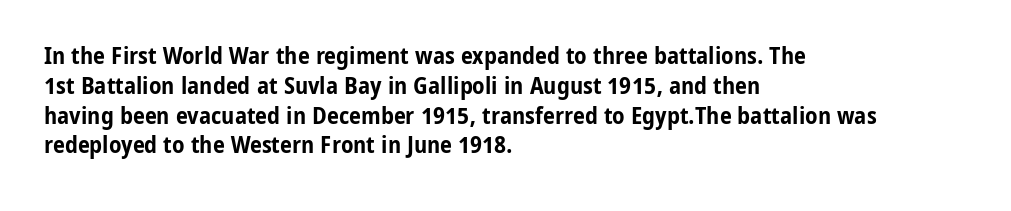
{"italic": "no", "bold": "yes", "underline": "no", "align": "left", "line_spacing_ratio": 1.24, "letter_spacing": "normal", "letter_spacing_em": 0.0, "glyph_px": 24}
